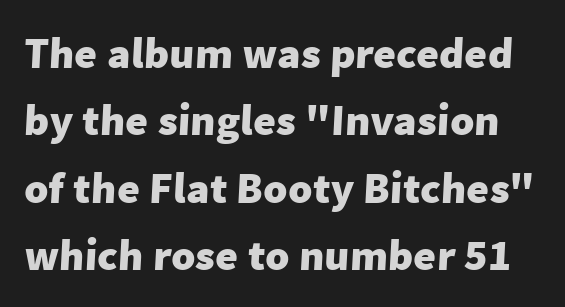
These lines are rendered in a variable-pitch font. Spacing between characters is what you'd get straight out of the box. Students, this is bold: see how much ink each stroke carries. How would I describe the line gaps? Plain and ordinary.
